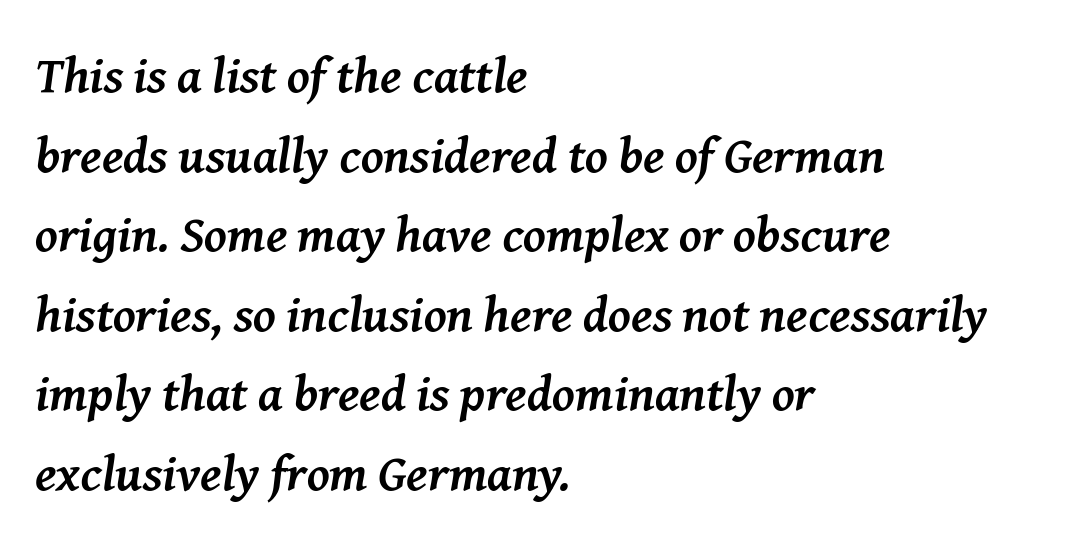
{"serif": "yes", "italic": "yes", "lean": "right", "slant_degrees": 8, "bold": "yes", "weight": "semibold", "width": "normal", "stroke_contrast": "medium", "x_height": "medium", "monospaced": "no", "underline": "no", "align": "left", "line_spacing": "normal", "line_spacing_ratio": 1.56, "letter_spacing": "normal", "letter_spacing_em": 0.0, "glyph_px": 51}
